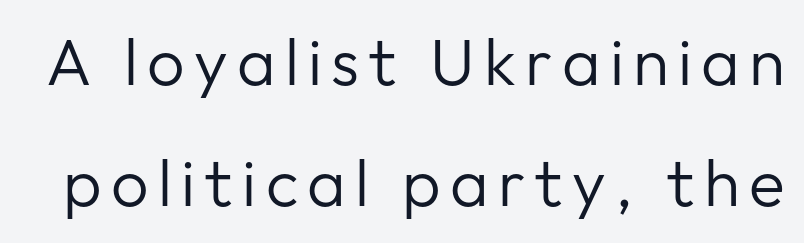
The image shows 66 px regular-weight sans-serif type, upright; set line spacing 1.83x, not underlined; low stroke contrast and a medium x-height.
